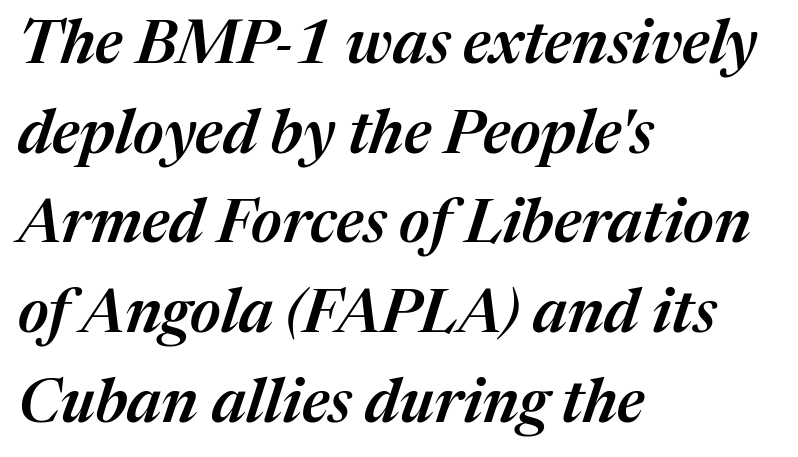
This sample uses an oblique cut, with every glyph tilted off the vertical. Visually the block forms a straight wall on the left and a jagged coastline on the right. Caption: standard tracking, unaltered. Vertically, the passage feels balanced, rows spaced as you'd expect. Do the characters align in a grid? No, the font is proportional. Any mark beneath the type? The region is blank.
